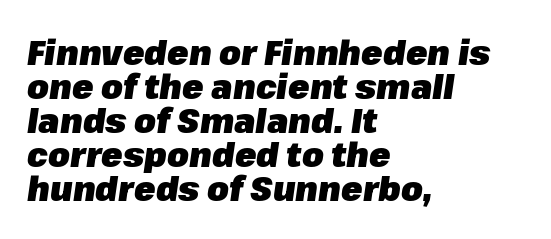
The image shows 35 px heavy type, italic (leaning right); set left-aligned, tight line spacing (0.97x), normal letter spacing, not underlined; low stroke contrast and a medium x-height.
